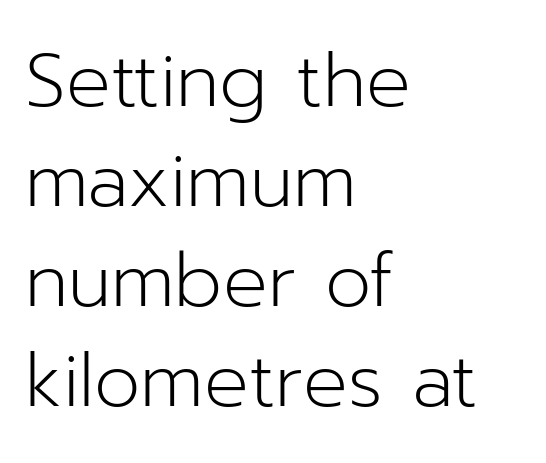
A roman cut, with each character standing at attention. The type family on display is of the sans-serif kind. A typesetter would call this zero additional tracking. The passage shown is typed in a proportional face where columns would drift. Stems here are at most as thick as an everyday book face. The lines are quadded left.
